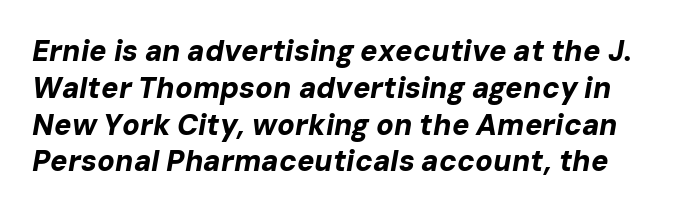
{"italic": "yes", "lean": "right", "slant_degrees": 10, "bold": "yes", "weight": "bold", "width": "normal", "stroke_contrast": "low", "x_height": "medium", "monospaced": "no", "underline": "no", "line_spacing": "normal", "line_spacing_ratio": 1.27, "letter_spacing": "normal", "letter_spacing_em": 0.0, "glyph_px": 29}
